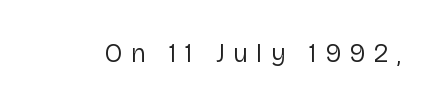
Lines of text with bare space underneath. Vertical stems look standard width or narrower in stroke. This sample uses expanded letter spacing, leaving extra air between glyphs. Quick note: not italic, upright.
